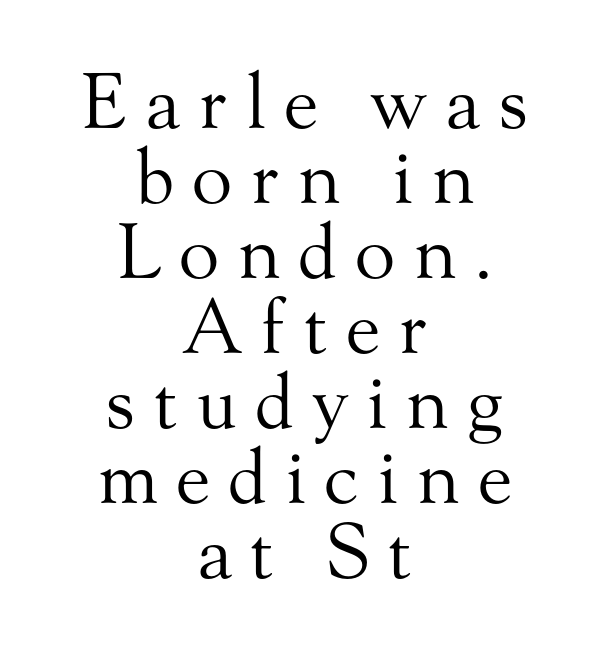
Q: Is the text bold? A: No.
Q: Is the text italic (slanted)? A: No, it is upright.
Q: Is the typeface a serif or a sans-serif typeface? A: Serif.
Q: Is the text underlined? A: No.
Q: How is the paragraph aligned? A: Centered.
Q: Is the spacing between letters normal or unusually wide? A: Unusually wide.
Q: Is the spacing between lines tight, normal or loose? A: Tight.
Q: Width (condensed, normal, or wide)? A: Normal.
Q: Stroke contrast? A: Medium.
Q: x-height? A: Small.
Q: Monospaced? A: No.
